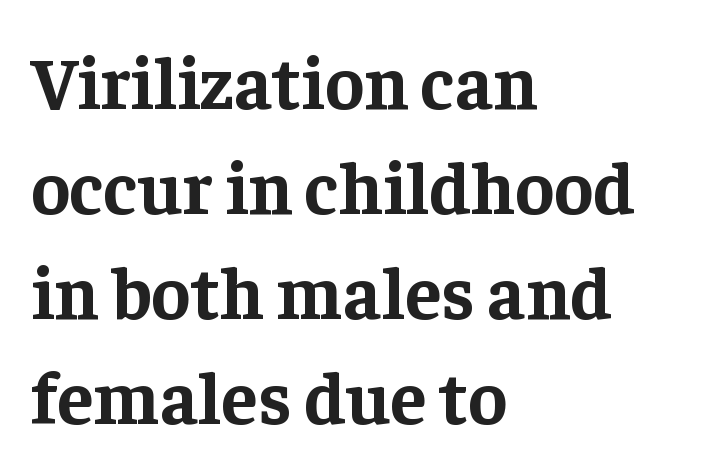
The rag falls on the right side of this text block. The glyphs have the mass of a bold cut. Just letters on the line, the space beneath them empty. How would I describe the line gaps? Plain and ordinary. Looks like regular typesetting: each glyph gets only the width it needs. Check where the strokes stop: tiny serifs finish them off.
